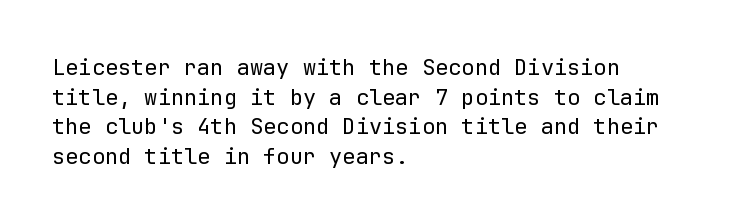
The image shows 22 px text type, upright; set left-aligned, normal line spacing (1.35x), normal letter spacing, not underlined.
